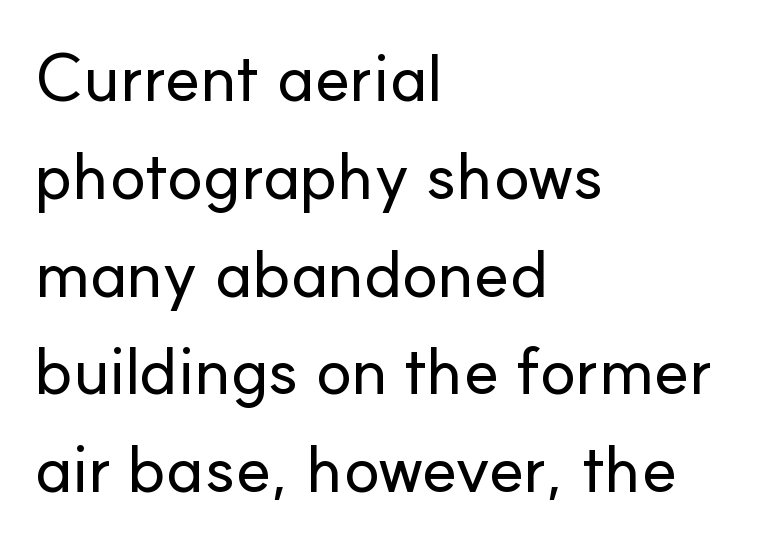
Italic? Not at all — the glyphs are vertical. The face used here is a sans, in the tradition of grotesques and geometrics. Descenders hang freely into open space. The face used here is proportionally spaced, like ordinary book or web type.
